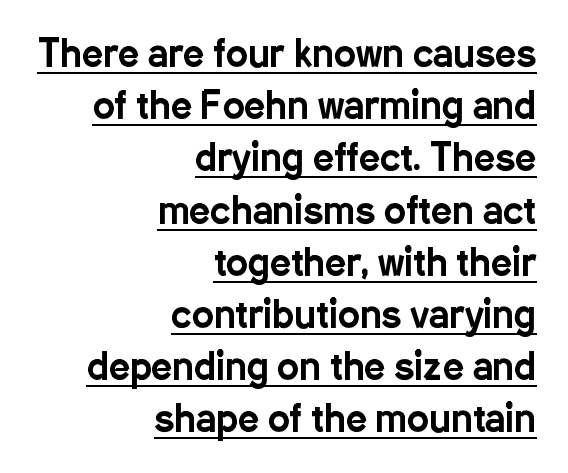
The image shows 37 px condensed sans-serif type, upright; set right-aligned, normal line spacing (1.41x), normal letter spacing, underlined; low stroke contrast and a medium x-height.
